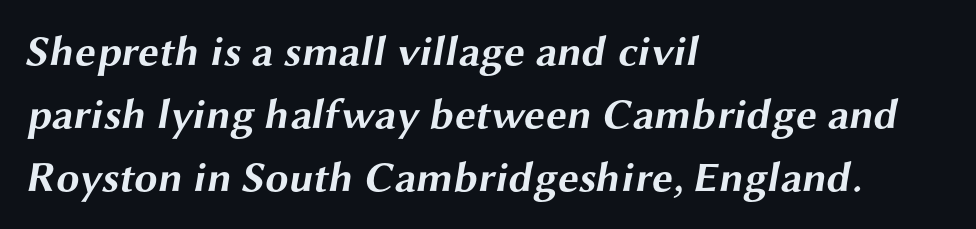
Beneath every word, the page is bare. This rendering leaves character spacing at its baseline value. Notice how descenders clear the ascenders below comfortably — that's standard leading. Typeset ragged right — the left edge is the straight one. You could not count columns in this text — the font is proportionally spaced.
